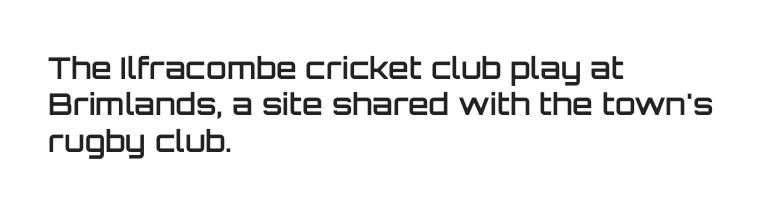
Q: Is the text bold? A: Semi-bold.
Q: Is the text italic (slanted)? A: No, it is upright.
Q: Is the typeface a serif or a sans-serif typeface? A: Sans-serif.
Q: Is the text underlined? A: No.
Q: How is the paragraph aligned? A: Left-aligned.
Q: Is the spacing between letters normal or unusually wide? A: Normal.
Q: Width (condensed, normal, or wide)? A: Normal.
Q: Stroke contrast? A: Low.
Q: x-height? A: Large.
Q: Monospaced? A: No.
